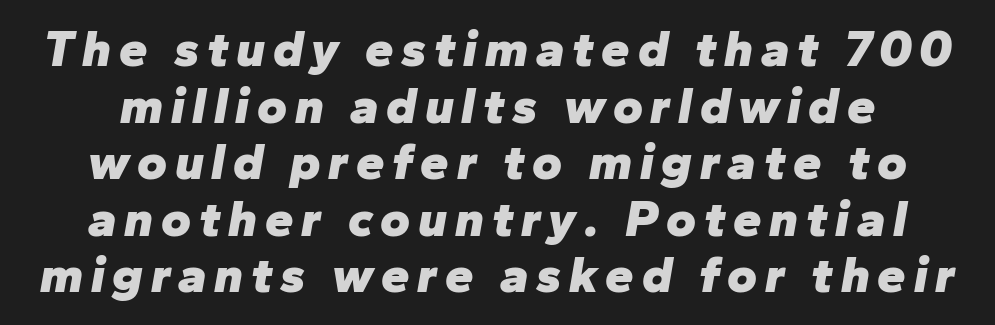
Plain, unruled lines of type. The letters advance in unequal steps, a hallmark of proportional type. On the weight axis this lands at bold, roughly 700. The rendering uses a small line-height, squeezing the rows. Compared with ordinary roman type, these characters are visibly tilted.
